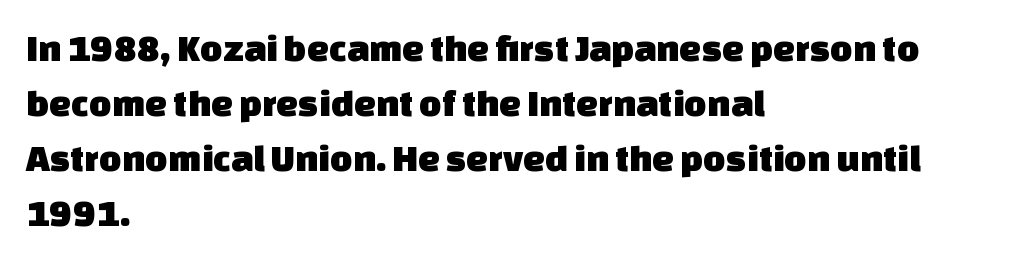
The image shows 39 px sans-serif type; set left-aligned, normal line spacing (1.41x), normal letter spacing, not underlined; low stroke contrast and a large x-height.
